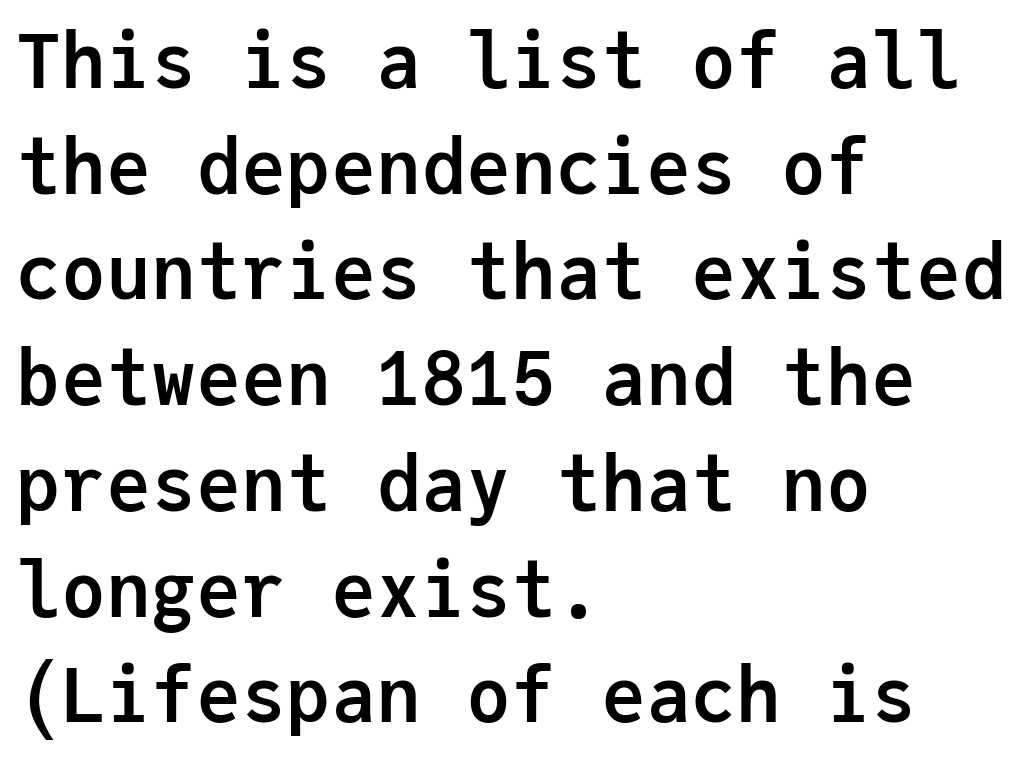
Q: Is the text bold? A: Yes.
Q: Is the text italic (slanted)? A: No, it is upright.
Q: Is the typeface a serif or a sans-serif typeface? A: Sans-serif.
Q: Is the text underlined? A: No.
Q: How is the paragraph aligned? A: Left-aligned.
Q: Is the spacing between letters normal or unusually wide? A: Normal.
Q: Is the spacing between lines tight, normal or loose? A: Normal.
Q: Width (condensed, normal, or wide)? A: Normal.
Q: Stroke contrast? A: Low.
Q: x-height? A: Medium.
Q: Monospaced? A: Yes.
